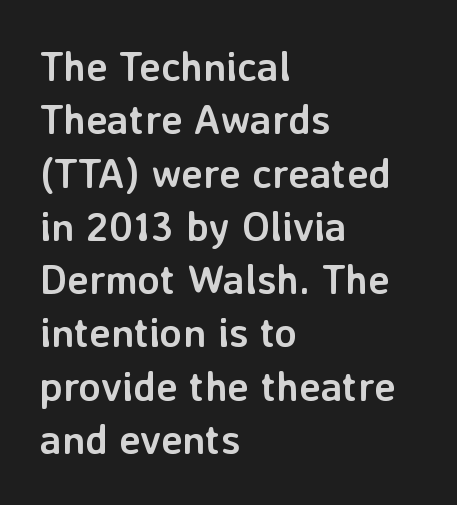
Q: Is the text bold? A: Yes.
Q: Is the text italic (slanted)? A: No, it is upright.
Q: Is the typeface a serif or a sans-serif typeface? A: Sans-serif.
Q: Is the text underlined? A: No.
Q: How is the paragraph aligned? A: Left-aligned.
Q: Is the spacing between letters normal or unusually wide? A: Normal.
Q: Is the spacing between lines tight, normal or loose? A: Normal.
Q: Width (condensed, normal, or wide)? A: Normal.
Q: Stroke contrast? A: Low.
Q: x-height? A: Medium.
Q: Monospaced? A: No.
